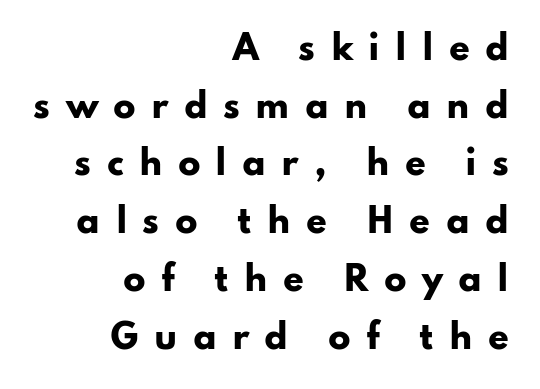
The image shows 33 px heavy, wide sans-serif type, upright; set right-aligned, line spacing 1.75x, unusually wide letter spacing (+0.46 em), not underlined; low stroke contrast and a small x-height.
